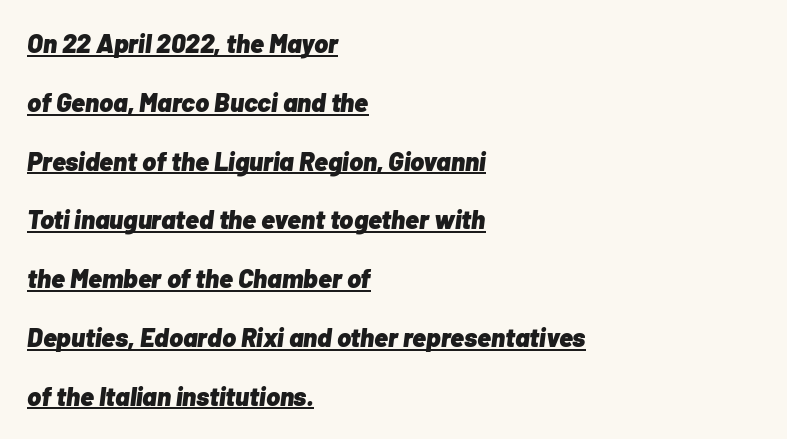
Look at the stroke-to-counter ratio: heavy, a bold. Is there an underline? Yes — a line sits under the letters. The letterforms sit shoulder to shoulder at normal distance. Emphasis-style slanted type is in use. The setting favours the left margin, as ordinary paragraphs usually do. One glance says open: line gaps are wider than usual.
